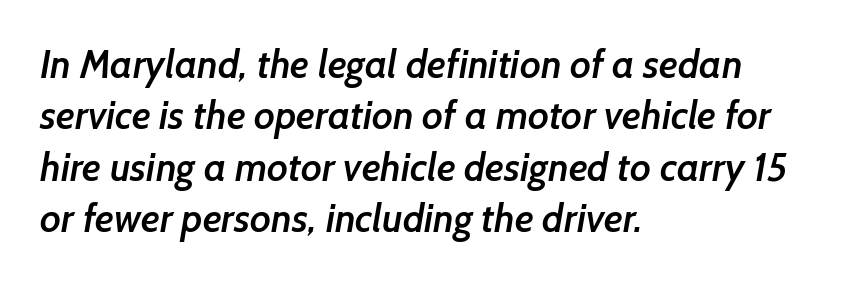
Q: Is the text bold? A: Semi-bold.
Q: Is the typeface a serif or a sans-serif typeface? A: Sans-serif.
Q: Is the text underlined? A: No.
Q: How is the paragraph aligned? A: Left-aligned.
Q: Is the spacing between letters normal or unusually wide? A: Normal.
Q: Is the spacing between lines tight, normal or loose? A: Normal.
Q: Width (condensed, normal, or wide)? A: Normal.
Q: Stroke contrast? A: Low.
Q: x-height? A: Medium.
Q: Monospaced? A: No.
